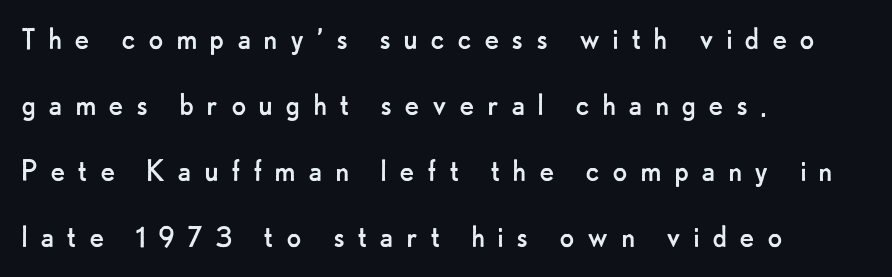
The image shows 35 px regular-weight sans-serif type, upright; set left-aligned, line spacing 1.89x, unusually wide letter spacing (+0.34 em), not underlined; low stroke contrast and a small x-height.
